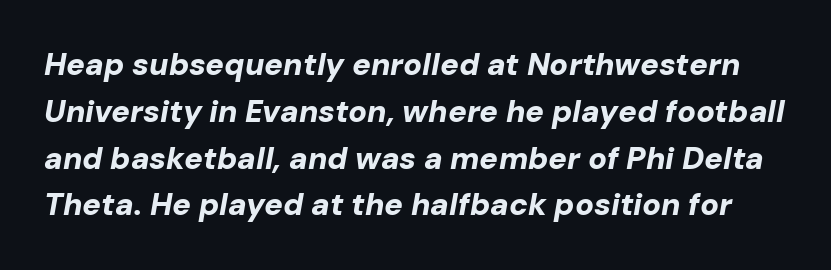
Bare-footed words on every line. Compared with an ordinary text face, these strokes are far heavier — a full bold. Looking at the ascenders, they clearly lean. The face used here is proportionally spaced, like ordinary book or web type.
